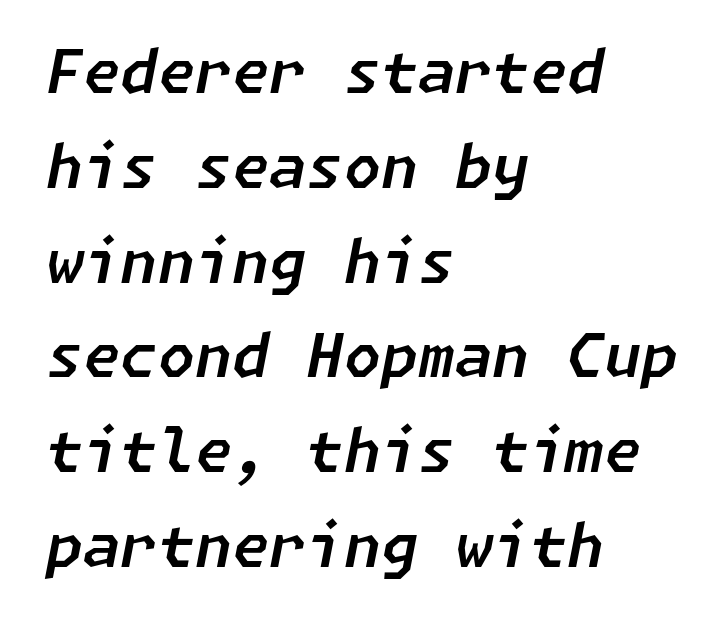
The image shows 60 px text type, italic (leaning right); set left-aligned, normal line spacing (1.58x), normal letter spacing, not underlined; low stroke contrast and a medium x-height.
